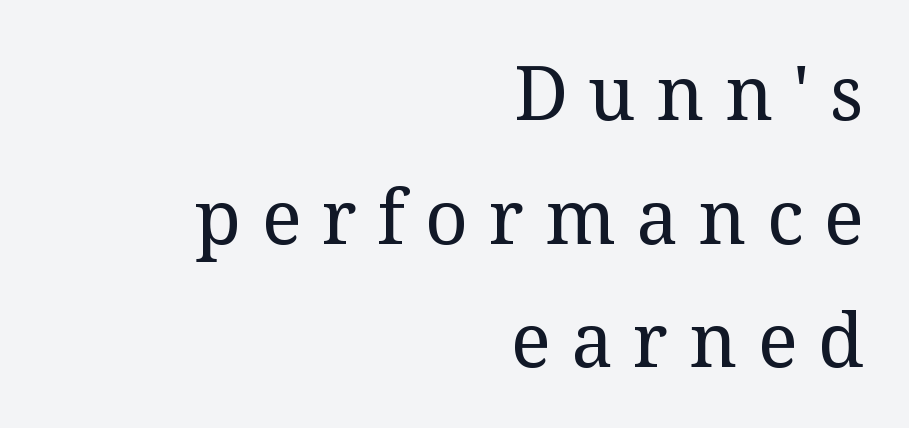
Q: Is the text bold? A: No.
Q: Is the text italic (slanted)? A: No, it is upright.
Q: Is the typeface a serif or a sans-serif typeface? A: Serif.
Q: Is the text underlined? A: No.
Q: How is the paragraph aligned? A: Right-aligned.
Q: Is the spacing between letters normal or unusually wide? A: Unusually wide.
Q: Is the spacing between lines tight, normal or loose? A: Normal.
Q: Width (condensed, normal, or wide)? A: Normal.
Q: Stroke contrast? A: Medium.
Q: x-height? A: Medium.
Q: Monospaced? A: No.
